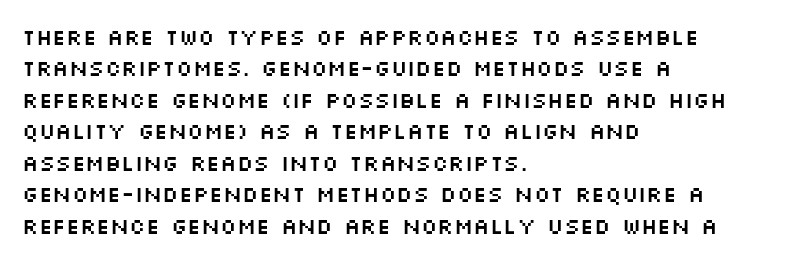
{"italic": "no", "underline": "no", "align": "left", "line_spacing": "normal", "line_spacing_ratio": 1.43, "letter_spacing": "normal", "letter_spacing_em": 0.0, "glyph_px": 22}
